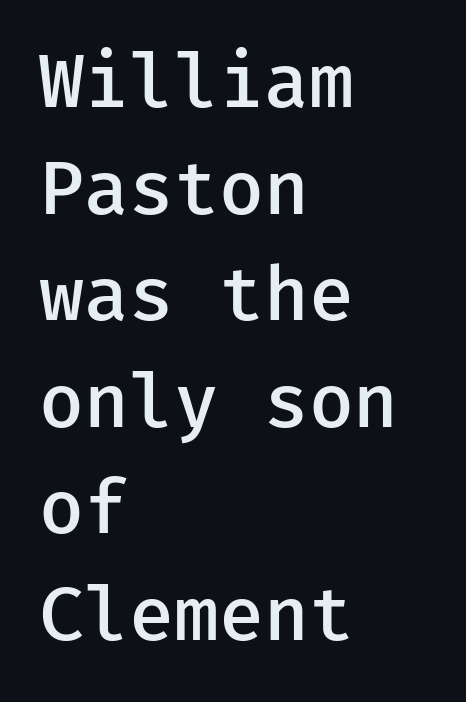
Q: Is the text bold? A: Semi-bold.
Q: Is the text italic (slanted)? A: No, it is upright.
Q: Is the typeface a serif or a sans-serif typeface? A: Sans-serif.
Q: Is the text underlined? A: No.
Q: How is the paragraph aligned? A: Left-aligned.
Q: Is the spacing between letters normal or unusually wide? A: Normal.
Q: Is the spacing between lines tight, normal or loose? A: Normal.
Q: Width (condensed, normal, or wide)? A: Normal.
Q: Stroke contrast? A: Low.
Q: x-height? A: Medium.
Q: Monospaced? A: Yes.
